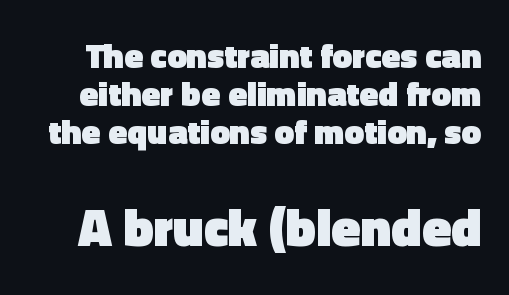
{"serif": "no", "italic": "no", "bold": "yes", "weight": "heavy", "width": "normal", "x_height": "medium", "monospaced": "no", "underline": "no", "line_spacing": "tight", "line_spacing_ratio": 1.09, "letter_spacing": "normal", "letter_spacing_em": 0.0, "larger_block": "second", "size_ratio": 1.51, "glyph_px": 53}
